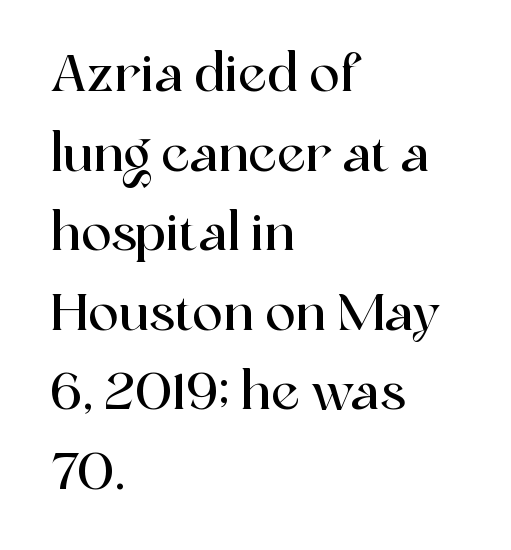
Posture: vertical. Unlike a clean sans, this face finishes its strokes with serifs. One glance says typical: line gaps are just what's usual. The string is rendered with underlining switched off. Proportional: the letters do not fall into vertical columns. In CSS terms this would be text-align: left.
